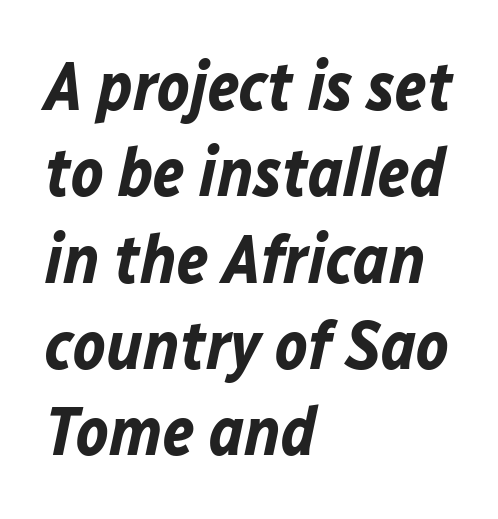
Spacing verdict: proportional, widths tailored to each character. There is no visible air inserted between adjacent glyphs. In terms of leading, this rendering sits right in the middle. Is the type slanted? Yes — the strokes lean at a clear angle. Typeset ragged right — the left edge is the straight one. Has an underline been added? It has not.
